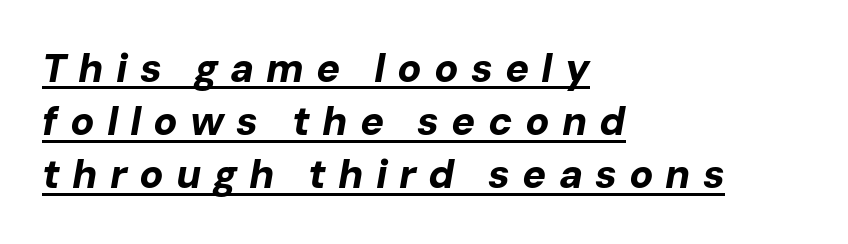
{"italic": "yes", "lean": "right", "slant_degrees": 10, "bold": "yes", "weight": "bold", "width": "normal", "stroke_contrast": "low", "x_height": "medium", "monospaced": "no", "underline": "yes", "align": "left", "line_spacing": "normal", "line_spacing_ratio": 1.33, "letter_spacing": "wide", "letter_spacing_em": 0.3, "glyph_px": 40}
